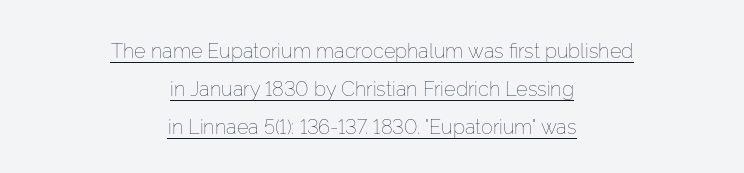
These characters rest on top of a visible drawn line. Ascenders rise straight up at ninety degrees. Counters stay open thanks to moderate or lighter strokes. Caption: standard tracking, unaltered.
